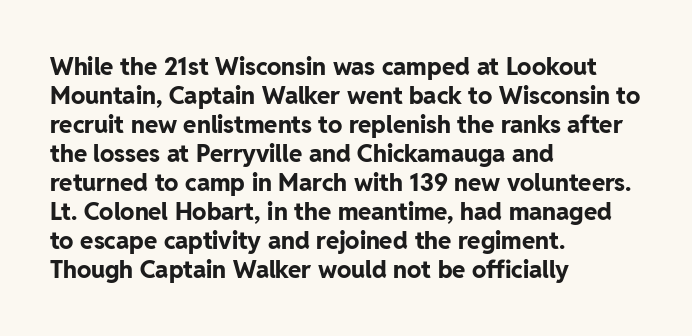
Q: Is the text bold? A: Yes.
Q: Is the text italic (slanted)? A: No, it is upright.
Q: Is the text underlined? A: No.
Q: How is the paragraph aligned? A: Left-aligned.
Q: Is the spacing between letters normal or unusually wide? A: Normal.
